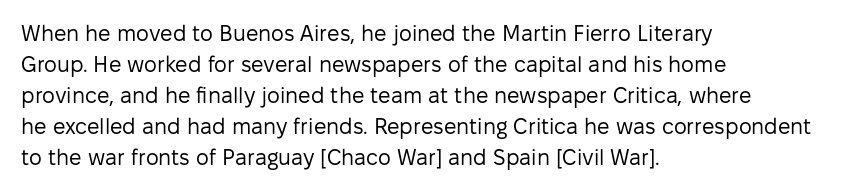
Q: Is the text bold? A: No.
Q: Is the text italic (slanted)? A: No, it is upright.
Q: Is the text underlined? A: No.
Q: How is the paragraph aligned? A: Left-aligned.
Q: Is the spacing between letters normal or unusually wide? A: Normal.
Q: Is the spacing between lines tight, normal or loose? A: Normal.
